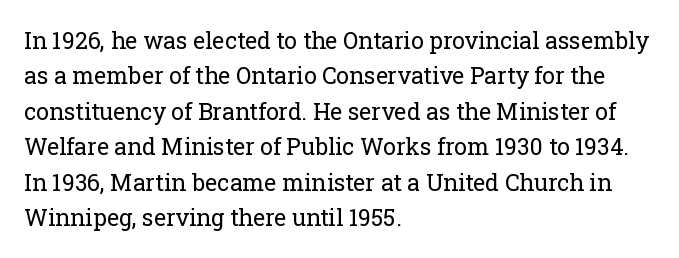
The image shows 23 px text type, upright; set left-aligned, normal line spacing (1.54x), normal letter spacing, not underlined.
